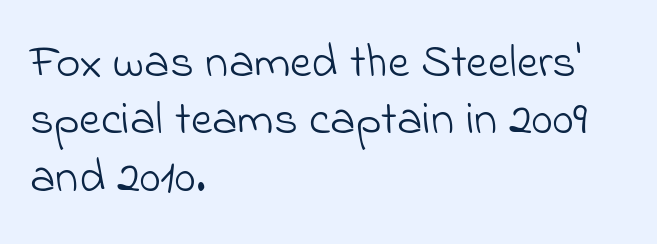
{"serif": "no", "bold": "no", "weight": "light", "width": "normal", "stroke_contrast": "low", "x_height": "small", "monospaced": "no", "underline": "no", "align": "left", "line_spacing_ratio": 1.22, "letter_spacing": "normal", "letter_spacing_em": 0.0, "glyph_px": 47}
